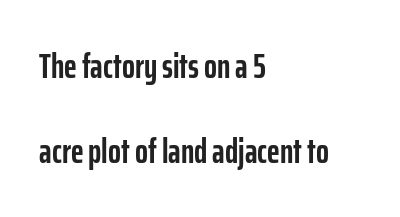
{"serif": "no", "italic": "no", "bold": "yes", "weight": "semibold", "width": "condensed", "stroke_contrast": "low", "x_height": "medium", "monospaced": "no", "underline": "no", "align": "left", "line_spacing": "loose", "line_spacing_ratio": 2.49, "letter_spacing": "normal", "letter_spacing_em": 0.0, "glyph_px": 34}
